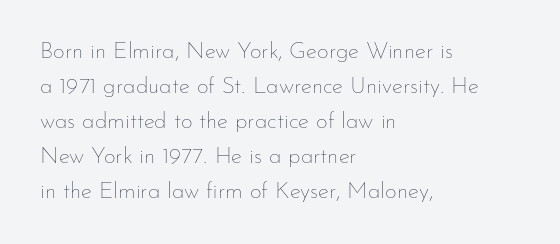
{"italic": "no", "bold": "no", "underline": "no", "align": "left", "line_spacing": "normal", "line_spacing_ratio": 1.52, "letter_spacing": "normal", "letter_spacing_em": 0.0, "glyph_px": 23}
